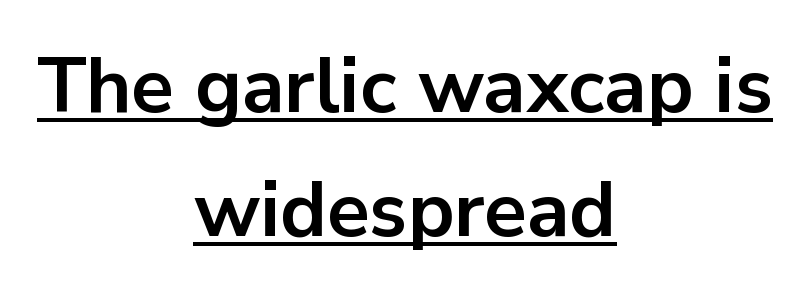
The image shows 78 px bold sans-serif type, upright; set centered, normal line spacing (1.59x), normal letter spacing, underlined; low stroke contrast and a medium x-height.
